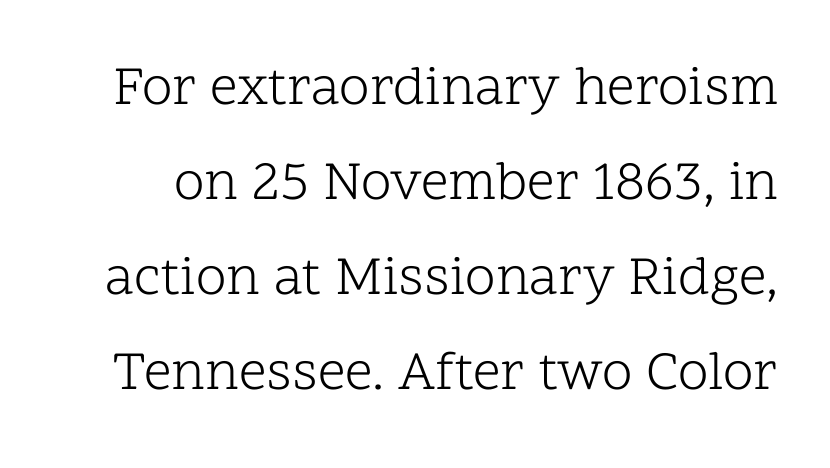
The image shows 55 px light serif type, upright; set line spacing 1.73x, normal letter spacing, not underlined; low stroke contrast and a medium x-height.
